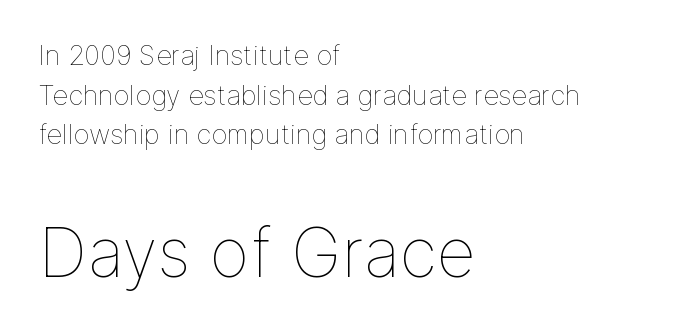
When letters stand straight like this, we call the style roman or upright. Is the type heavy? It reads as light-to-regular instead. The letters advance in unequal steps, a hallmark of proportional type. A student would notice the bottom passage is typeset larger than what precedes it.
